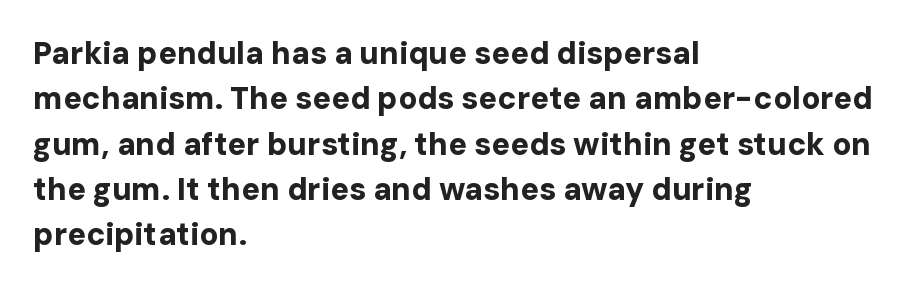
This block has exactly the height ordinary leading produces. In terms of letterspacing, this is plain default setting. You can tell from the bare stems that sans-serif type was used. Quick note: not italic, upright. Each row of text sits above clean, open space. You could not count columns in this text — the font is proportionally spaced.
